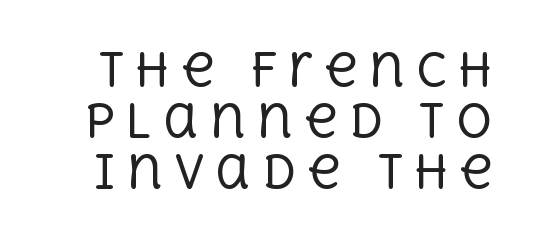
{"serif": "yes", "italic": "no", "bold": "no", "weight": "regular", "width": "normal", "x_height": "large", "monospaced": "no", "underline": "no", "line_spacing": "tight", "line_spacing_ratio": 1.13, "letter_spacing": "wide", "letter_spacing_em": 0.24, "glyph_px": 45}
